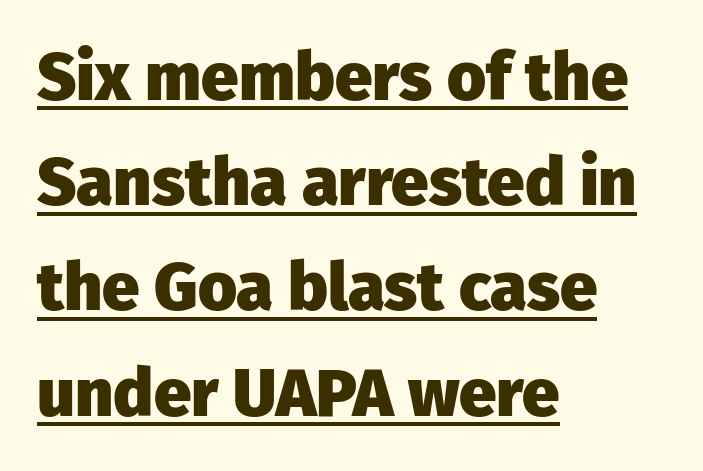
The image shows 67 px heavy sans-serif type, upright; set left-aligned, normal line spacing (1.57x), normal letter spacing, underlined; low stroke contrast and a medium x-height.
